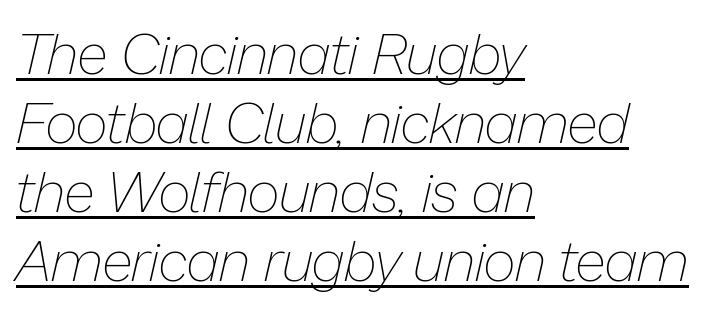
{"italic": "yes", "lean": "right", "slant_degrees": 13, "bold": "no", "weight": "thin", "width": "normal", "stroke_contrast": "low", "x_height": "medium", "monospaced": "no", "underline": "yes", "align": "left", "line_spacing_ratio": 1.21, "letter_spacing": "normal", "letter_spacing_em": 0.0, "glyph_px": 57}
